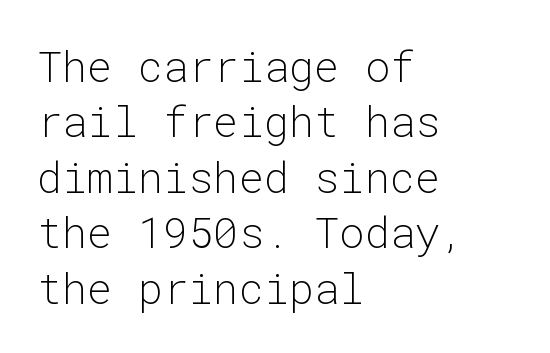
{"serif": "no", "italic": "no", "bold": "no", "weight": "light", "width": "normal", "stroke_contrast": "low", "x_height": "medium", "monospaced": "yes", "underline": "no", "align": "left", "line_spacing": "normal", "line_spacing_ratio": 1.32, "letter_spacing": "normal", "letter_spacing_em": 0.0, "glyph_px": 42}
